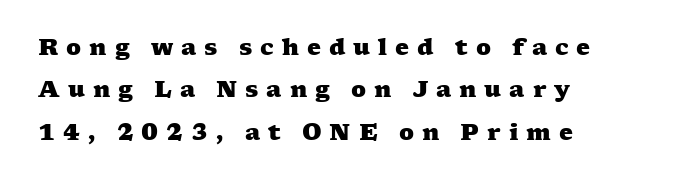
Notice how the passage keeps a crisp vertical edge on the left only. The specimen omits any rule beneath the text block's lines. The rendering uses a large line-height, opening up the rows. The glyphs have the mass of a bold cut. Here the glyphs are tracked loosely, breaking word shapes into spaced letters.
